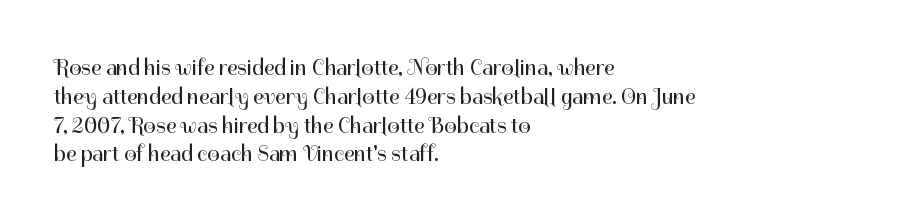
{"italic": "no", "bold": "no", "underline": "no", "align": "left", "line_spacing": "normal", "line_spacing_ratio": 1.31, "letter_spacing": "normal", "letter_spacing_em": 0.0, "glyph_px": 22}
